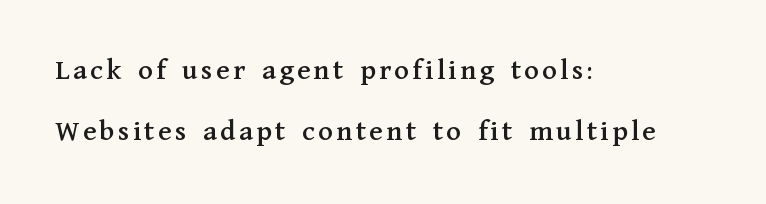
The image shows 30 px serif type, upright; set left-aligned, loose line spacing (2.03x), not underlined; medium stroke contrast and a medium x-height.
